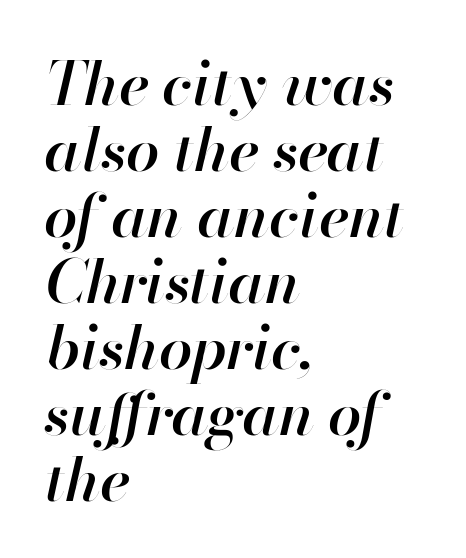
Casual observation: everything's shoved over to the left. Students, this is semibold: more ink than regular, less than bold. The text carries the slant typical of an italic or oblique font. Underlining? Definitely not there. A typesetter would call this proportional, since set widths differ per character.
